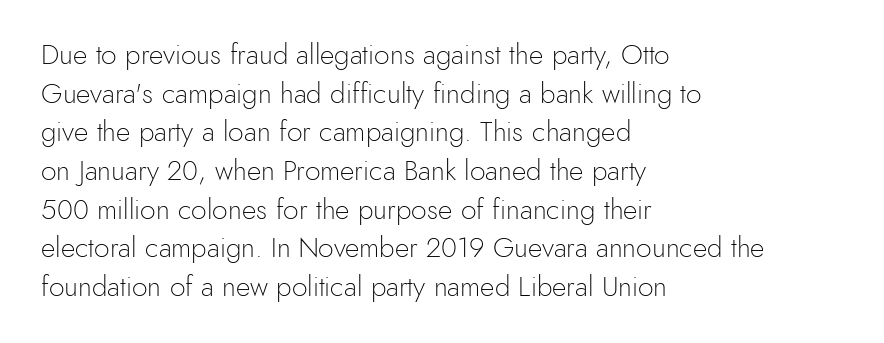
Each row of text sits above clean, open space. The passage shown is typeset with a sans-serif family. Caption: standard tracking, unaltered. The cut favours lightness, reaching ordinary text weight at its darkest.
